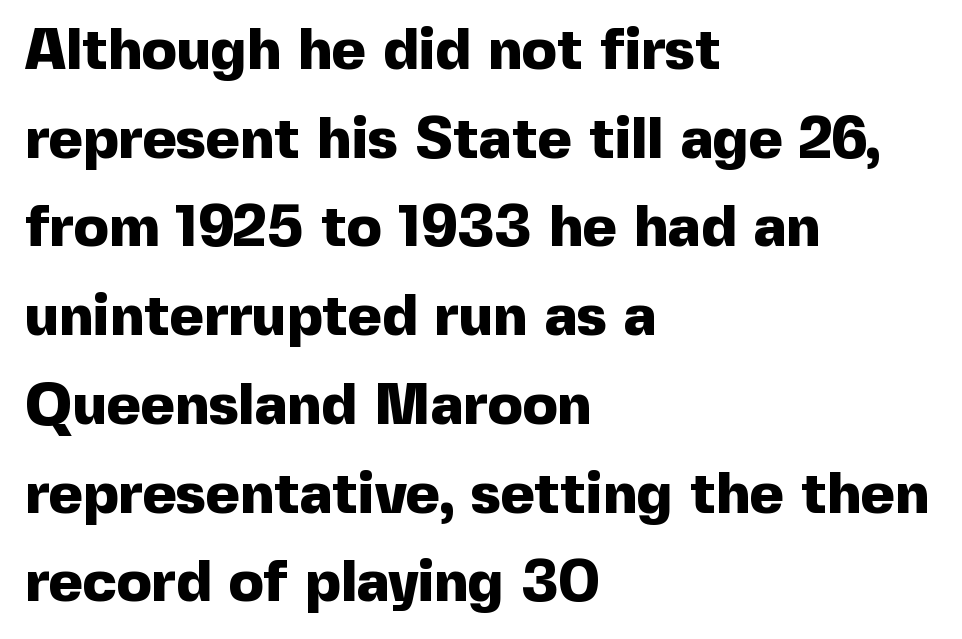
Q: Is the text bold? A: Yes.
Q: Is the text italic (slanted)? A: No, it is upright.
Q: Is the typeface a serif or a sans-serif typeface? A: Sans-serif.
Q: Is the text underlined? A: No.
Q: How is the paragraph aligned? A: Left-aligned.
Q: Is the spacing between letters normal or unusually wide? A: Normal.
Q: Is the spacing between lines tight, normal or loose? A: Normal.
Q: Width (condensed, normal, or wide)? A: Normal.
Q: x-height? A: Medium.
Q: Monospaced? A: No.
